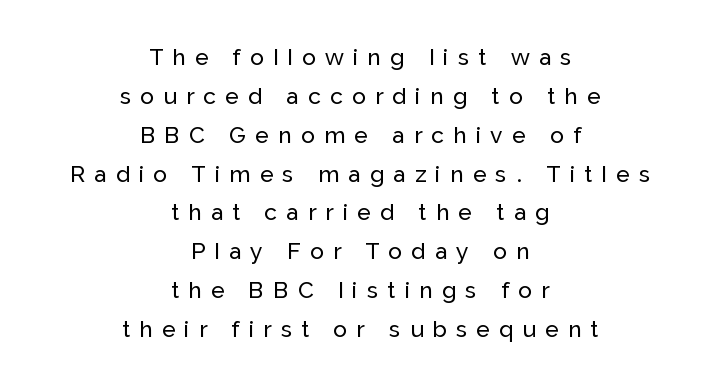
The image shows 23 px text type, upright; set centered, normal line spacing (1.69x), unusually wide letter spacing (+0.4 em), not underlined.
